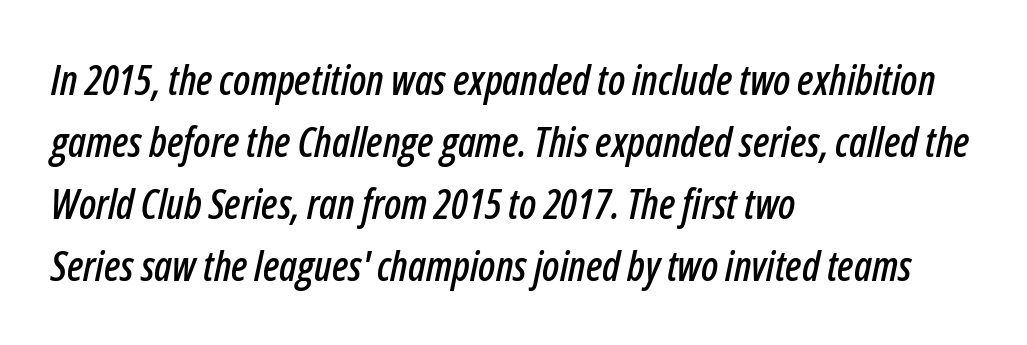
The image shows 41 px condensed type, italic (leaning right); set left-aligned, normal line spacing (1.51x), normal letter spacing, not underlined; low stroke contrast and a medium x-height.
